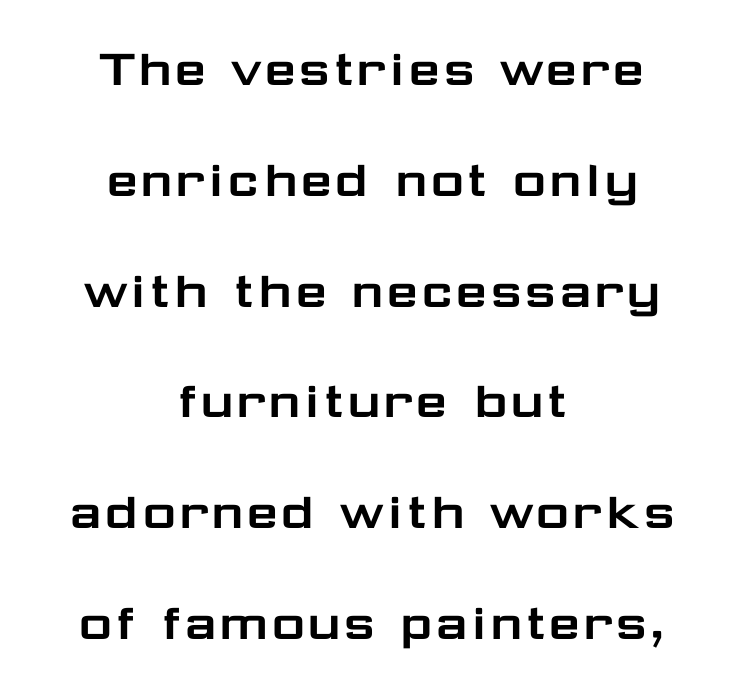
{"serif": "no", "italic": "no", "width": "wide", "stroke_contrast": "low", "x_height": "medium", "monospaced": "no", "underline": "no", "align": "center", "line_spacing": "loose", "line_spacing_ratio": 1.91, "letter_spacing": "normal", "letter_spacing_em": 0.0, "glyph_px": 58}
